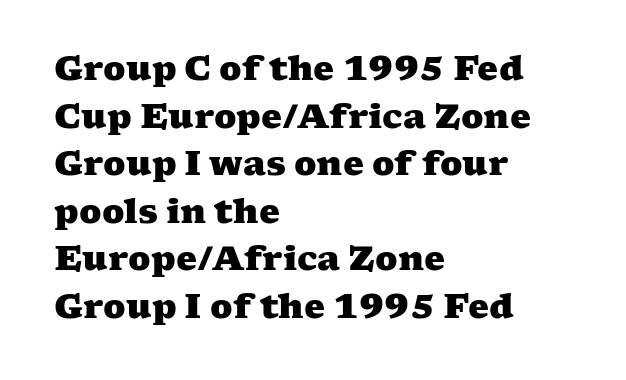
{"serif": "yes", "bold": "yes", "weight": "heavy", "width": "wide", "stroke_contrast": "medium", "x_height": "medium", "monospaced": "no", "underline": "no", "align": "left", "line_spacing": "normal", "line_spacing_ratio": 1.44, "letter_spacing": "normal", "letter_spacing_em": 0.0, "glyph_px": 33}
